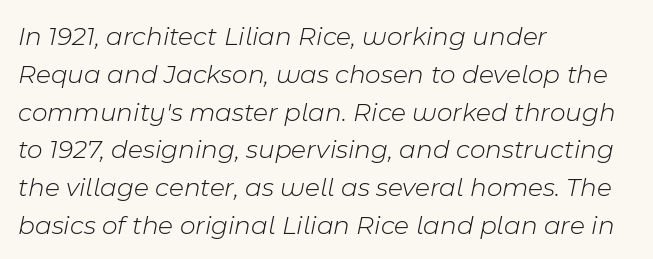
{"italic": "yes", "lean": "right", "slant_degrees": 11, "bold": "no", "underline": "no", "align": "left", "line_spacing": "normal", "line_spacing_ratio": 1.4, "letter_spacing": "normal", "letter_spacing_em": 0.0, "glyph_px": 27}
